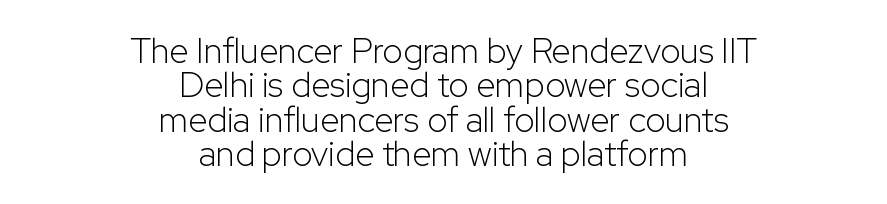
Rendered with straight, roman letterforms. The space directly below the letters is spotless. Character widths vary here, with narrow letters taking less room than wide ones. This rendering uses center alignment, leaving both contours irregular but symmetric. The rendering shows plain stroke endings on the letterforms — a sans-serif design.
